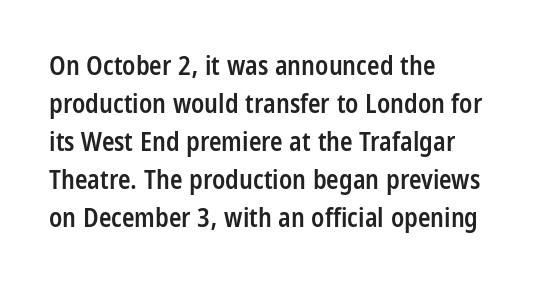
Q: Is the text bold? A: Semi-bold.
Q: Is the text italic (slanted)? A: No, it is upright.
Q: Is the text underlined? A: No.
Q: How is the paragraph aligned? A: Left-aligned.
Q: Is the spacing between letters normal or unusually wide? A: Normal.
Q: Is the spacing between lines tight, normal or loose? A: Normal.
